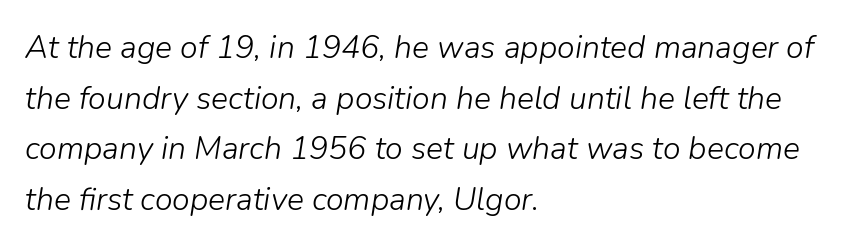
Q: Is the text bold? A: No.
Q: Is the text italic (slanted)? A: Yes, it leans right by about 9 degrees.
Q: Is the text underlined? A: No.
Q: How is the paragraph aligned? A: Left-aligned.
Q: Is the spacing between letters normal or unusually wide? A: Normal.
Q: Is the spacing between lines tight, normal or loose? A: Normal.
Q: Width (condensed, normal, or wide)? A: Normal.
Q: Stroke contrast? A: Low.
Q: x-height? A: Medium.
Q: Monospaced? A: No.
